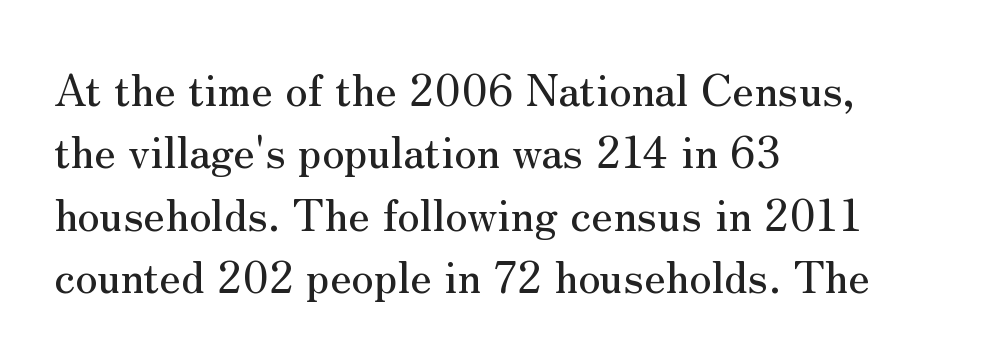
The image shows 44 px serif type, upright; set left-aligned, normal line spacing (1.42x), normal letter spacing, not underlined; medium stroke contrast and a small x-height.
